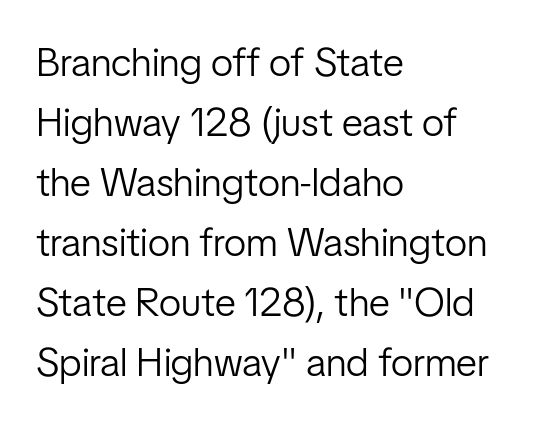
The image shows 40 px light, condensed sans-serif type, upright; set left-aligned, normal line spacing (1.5x), normal letter spacing, not underlined; low stroke contrast and a medium x-height.
